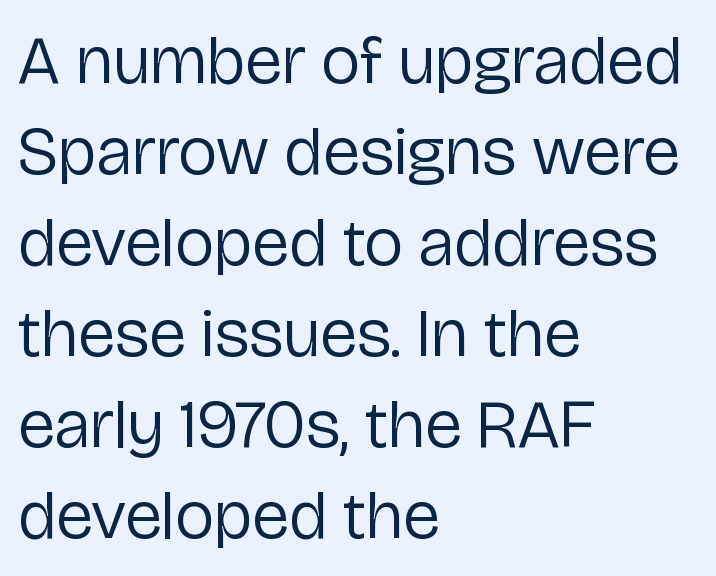
Stroke mass is kept to a normal reading level or below. You can tell from the bare stems that sans-serif type was used. Rendered with straight, roman letterforms. No word sits above an underline.
